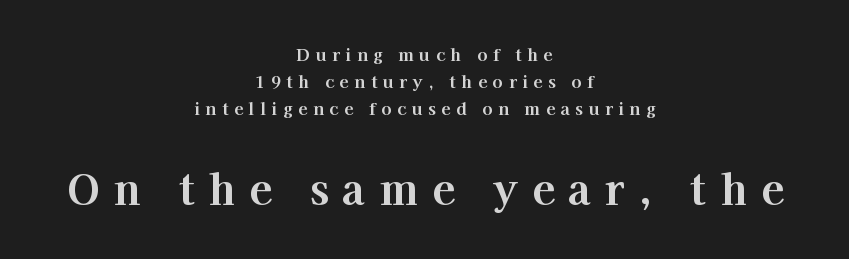
Q: Is the text bold? A: Yes.
Q: Is the text italic (slanted)? A: No, it is upright.
Q: Is the typeface a serif or a sans-serif typeface? A: Serif.
Q: Is the text underlined? A: No.
Q: How is the paragraph aligned? A: Centered.
Q: Is the spacing between letters normal or unusually wide? A: Unusually wide.
Q: Is the spacing between lines tight, normal or loose? A: Normal.
Q: Which block of text is set in a larger size, the first (top) or the second (bottom)? A: The second (bottom) one.
Q: Width (condensed, normal, or wide)? A: Normal.
Q: Stroke contrast? A: High.
Q: x-height? A: Medium.
Q: Monospaced? A: No.
